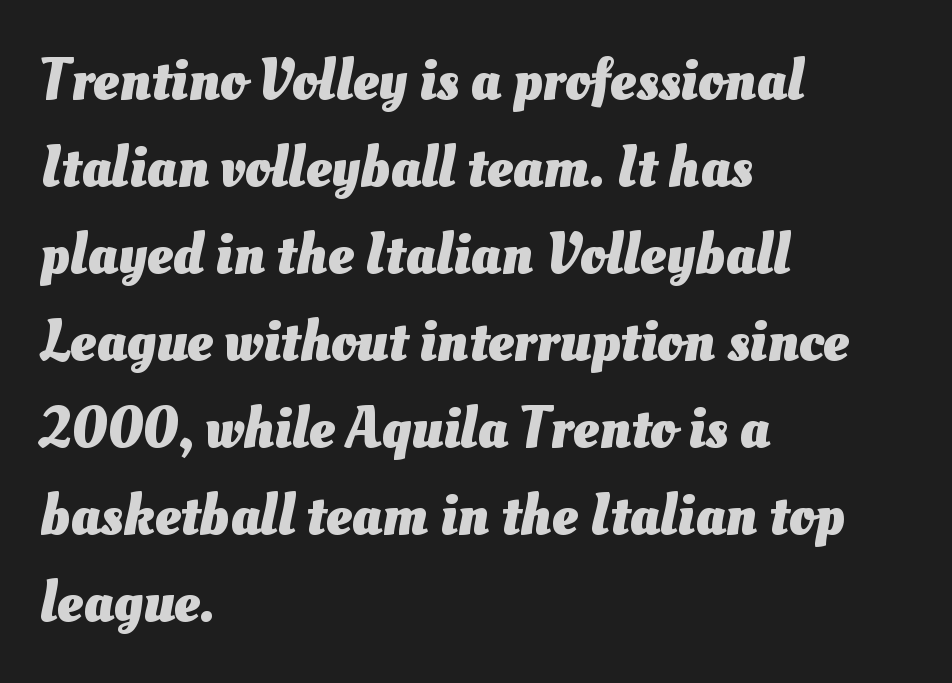
Check the space under the baseline: it is left empty. A classic flush-left, rag-right setting is used for this passage. The designer left line spacing at the default. Do the characters align in a grid? No, the font is proportional. Summary of weight: heavy, a full bold.
